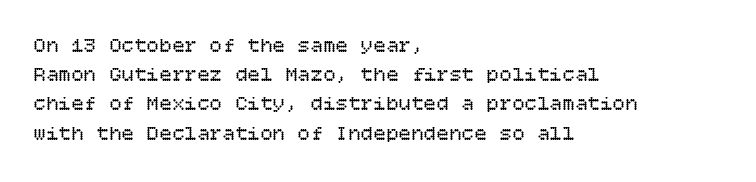
Q: Is the text bold? A: No.
Q: Is the text italic (slanted)? A: No, it is upright.
Q: Is the text underlined? A: No.
Q: How is the paragraph aligned? A: Left-aligned.
Q: Is the spacing between letters normal or unusually wide? A: Normal.
Q: Is the spacing between lines tight, normal or loose? A: Normal.
